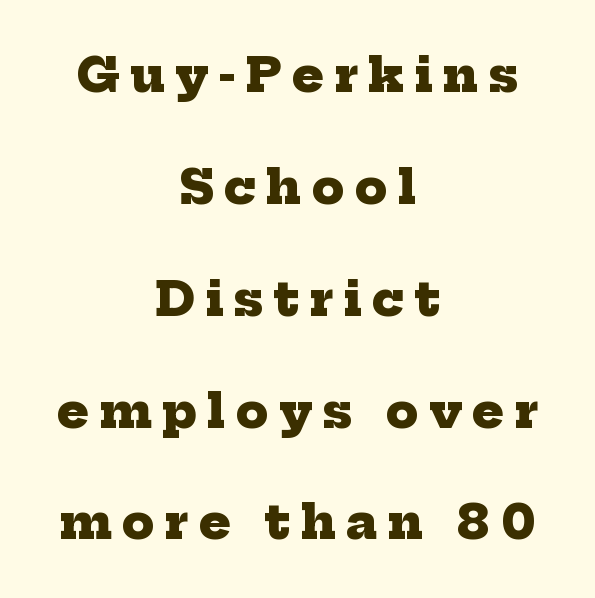
Q: Is the text bold? A: Yes.
Q: Is the typeface a serif or a sans-serif typeface? A: Serif.
Q: Is the text underlined? A: No.
Q: How is the paragraph aligned? A: Centered.
Q: Is the spacing between letters normal or unusually wide? A: Unusually wide.
Q: Is the spacing between lines tight, normal or loose? A: Loose.
Q: Width (condensed, normal, or wide)? A: Normal.
Q: Stroke contrast? A: Low.
Q: x-height? A: Medium.
Q: Monospaced? A: No.
